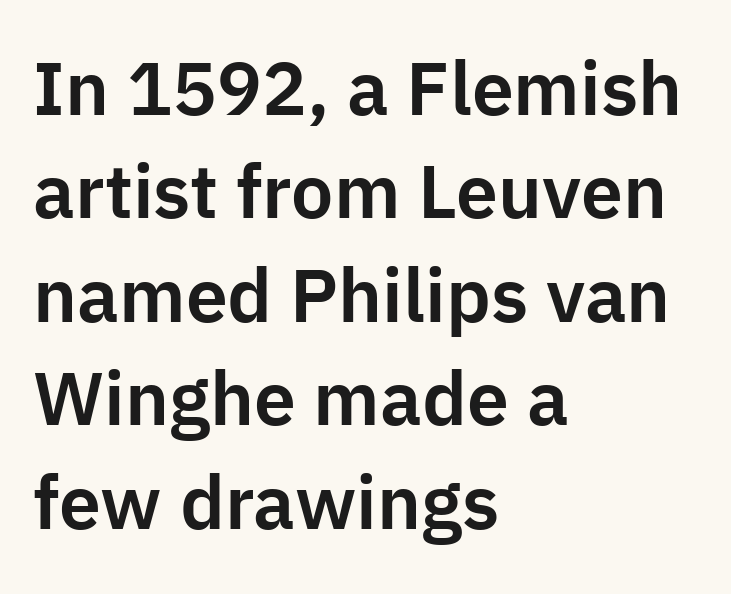
Q: Is the text italic (slanted)? A: No, it is upright.
Q: Is the typeface a serif or a sans-serif typeface? A: Sans-serif.
Q: Is the text underlined? A: No.
Q: How is the paragraph aligned? A: Left-aligned.
Q: Is the spacing between letters normal or unusually wide? A: Normal.
Q: Is the spacing between lines tight, normal or loose? A: Normal.
Q: Width (condensed, normal, or wide)? A: Normal.
Q: Stroke contrast? A: Low.
Q: x-height? A: Medium.
Q: Monospaced? A: No.
